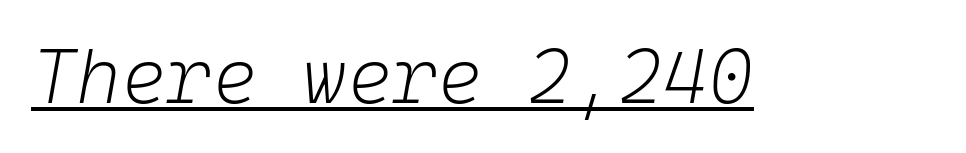
An italicized treatment has been applied to the whole sample. Monospaced: the letters line up in strict vertical columns. This rendering leaves character spacing at its baseline value. Caption: lettering with a line underneath.
